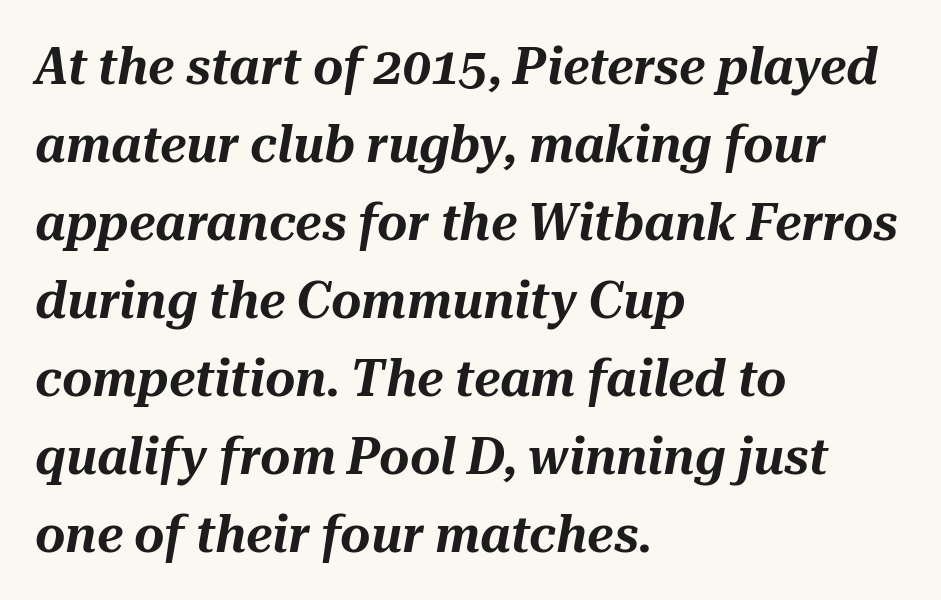
{"italic": "yes", "lean": "right", "slant_degrees": 10, "width": "normal", "stroke_contrast": "medium", "x_height": "medium", "monospaced": "no", "underline": "no", "align": "left", "line_spacing": "normal", "line_spacing_ratio": 1.5, "letter_spacing": "normal", "letter_spacing_em": 0.0, "glyph_px": 52}
